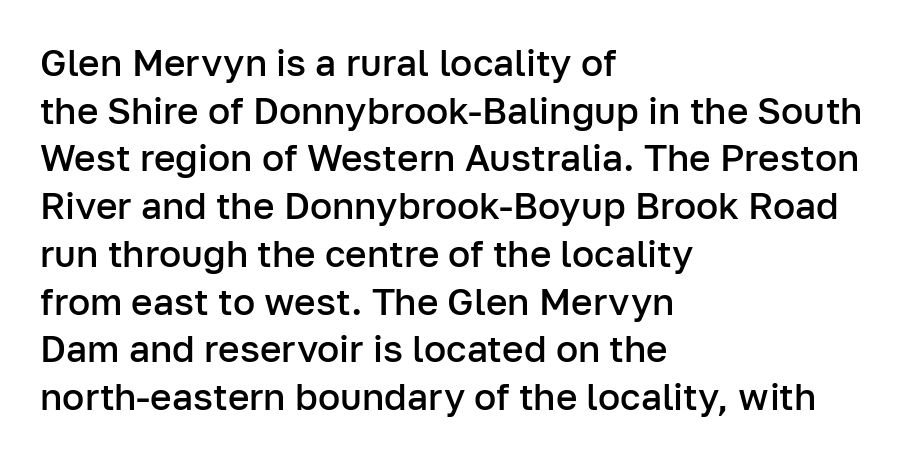
{"serif": "no", "italic": "no", "bold": "semi", "weight": "semibold", "width": "normal", "stroke_contrast": "low", "x_height": "medium", "monospaced": "no", "underline": "no", "align": "left", "line_spacing": "normal", "line_spacing_ratio": 1.29, "letter_spacing": "normal", "letter_spacing_em": 0.0, "glyph_px": 37}
